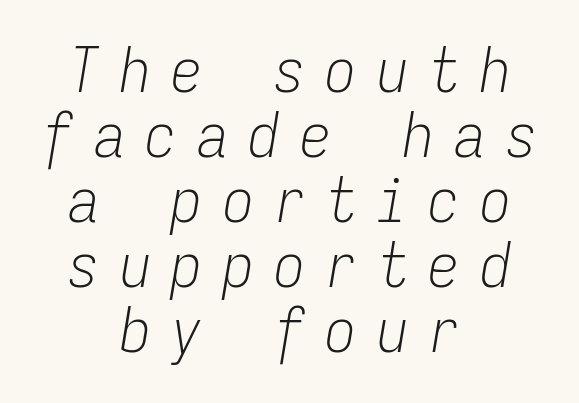
Emphasis-style slanted type is in use. What's the leading like? Squeezed, with rows nearly overlapping. These lines are rendered in a fixed-pitch font. Characters follow at a spacing far wider than the type designer built in.
